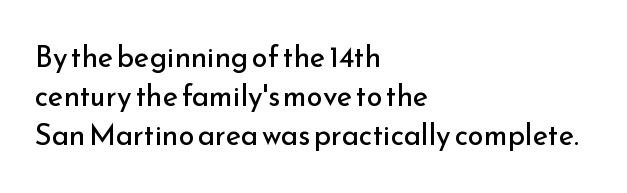
The image shows 29 px regular-weight sans-serif type, upright; set left-aligned, normal line spacing (1.35x), normal letter spacing, not underlined; low stroke contrast and a small x-height.
